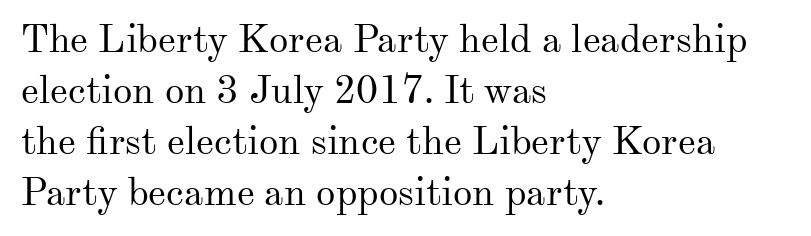
Q: Is the text bold? A: No.
Q: Is the text italic (slanted)? A: No, it is upright.
Q: Is the typeface a serif or a sans-serif typeface? A: Serif.
Q: Is the text underlined? A: No.
Q: How is the paragraph aligned? A: Left-aligned.
Q: Is the spacing between letters normal or unusually wide? A: Normal.
Q: Is the spacing between lines tight, normal or loose? A: Normal.
Q: Width (condensed, normal, or wide)? A: Normal.
Q: Stroke contrast? A: Medium.
Q: x-height? A: Small.
Q: Monospaced? A: No.
